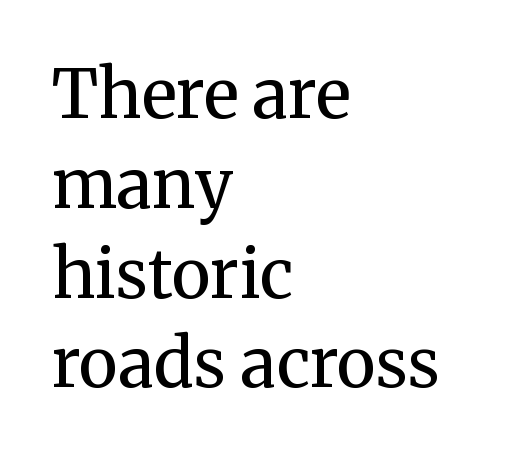
Q: Is the text bold? A: No.
Q: Is the text italic (slanted)? A: No, it is upright.
Q: Is the typeface a serif or a sans-serif typeface? A: Serif.
Q: Is the text underlined? A: No.
Q: How is the paragraph aligned? A: Left-aligned.
Q: Is the spacing between letters normal or unusually wide? A: Normal.
Q: Is the spacing between lines tight, normal or loose? A: Normal.
Q: Width (condensed, normal, or wide)? A: Normal.
Q: Stroke contrast? A: Medium.
Q: x-height? A: Medium.
Q: Monospaced? A: No.
